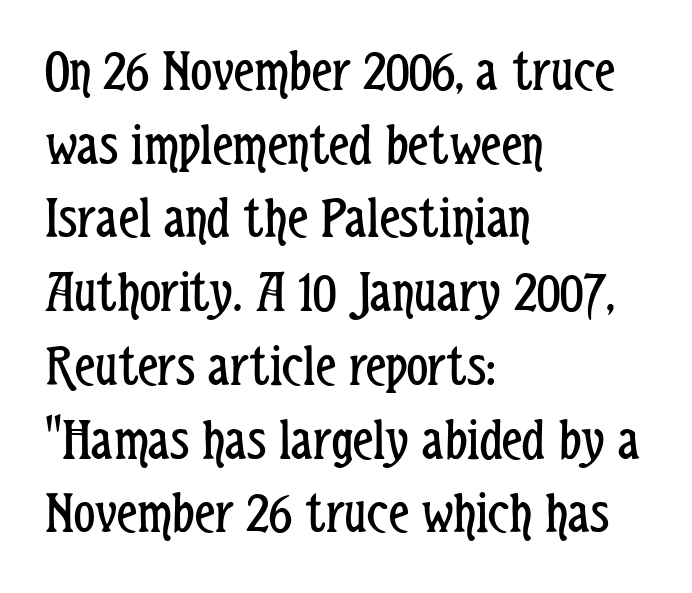
{"serif": "no", "italic": "no", "bold": "no", "weight": "regular", "width": "condensed", "stroke_contrast": "low", "x_height": "medium", "monospaced": "no", "underline": "no", "align": "left", "line_spacing": "normal", "line_spacing_ratio": 1.25, "letter_spacing": "normal", "letter_spacing_em": 0.0, "glyph_px": 59}
